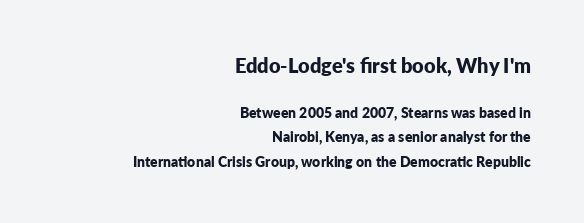
{"italic": "no", "bold": "yes", "underline": "no", "align": "right", "line_spacing_ratio": 1.74, "letter_spacing": "normal", "letter_spacing_em": 0.0, "larger_block": "first", "size_ratio": 1.43, "glyph_px": 20}
